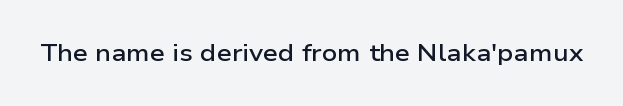
Quick note: underline off. Rendered with straight, roman letterforms. Each word holds together tightly as a unit, with standard inter-letter gaps. Slightly chunky letters — semibold, I'd say, not full bold.
